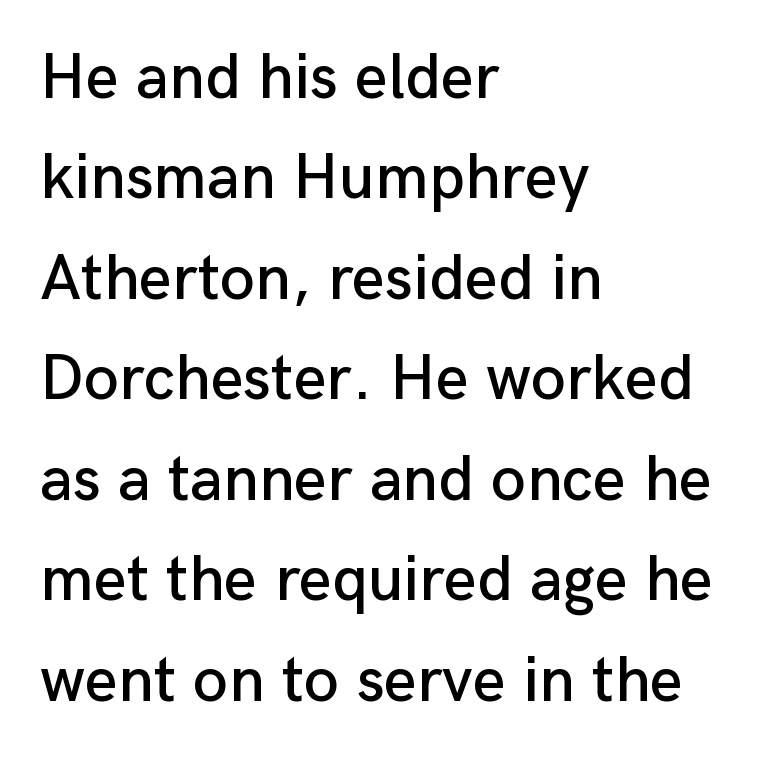
Q: Is the text italic (slanted)? A: No, it is upright.
Q: Is the typeface a serif or a sans-serif typeface? A: Sans-serif.
Q: Is the text underlined? A: No.
Q: How is the paragraph aligned? A: Left-aligned.
Q: Is the spacing between letters normal or unusually wide? A: Normal.
Q: Is the spacing between lines tight, normal or loose? A: Normal.
Q: Width (condensed, normal, or wide)? A: Normal.
Q: Stroke contrast? A: Low.
Q: x-height? A: Medium.
Q: Monospaced? A: No.
